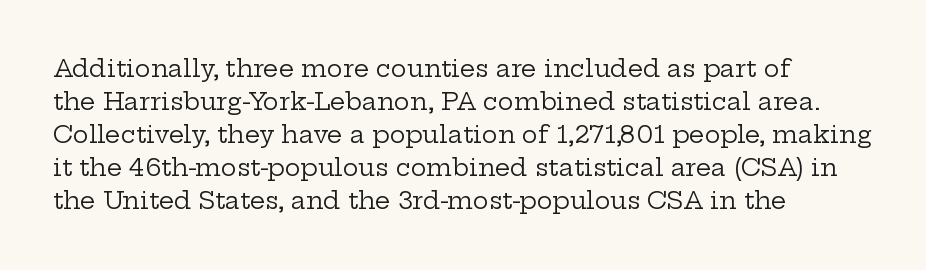
The image shows 24 px text type, upright; set left-aligned, normal line spacing (1.38x), normal letter spacing, not underlined.
